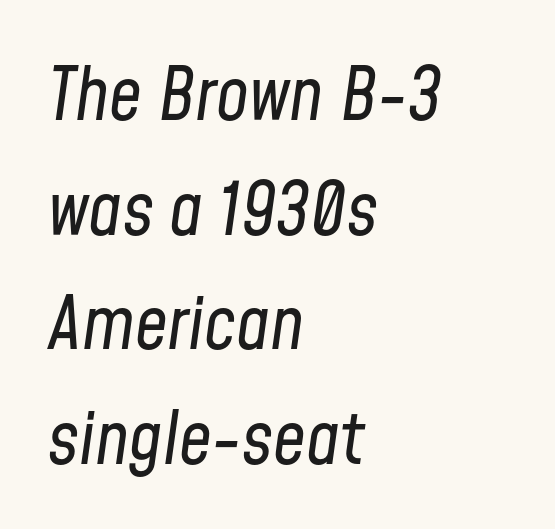
Q: Is the text bold? A: No.
Q: Is the text italic (slanted)? A: Yes, it leans right by about 8 degrees.
Q: Is the text underlined? A: No.
Q: How is the paragraph aligned? A: Left-aligned.
Q: Is the spacing between letters normal or unusually wide? A: Normal.
Q: Is the spacing between lines tight, normal or loose? A: Normal.
Q: Width (condensed, normal, or wide)? A: Condensed.
Q: Stroke contrast? A: Low.
Q: x-height? A: Medium.
Q: Monospaced? A: No.
